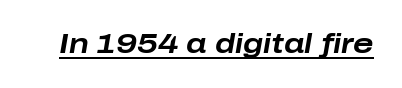
The image shows 27 px bold type, italic (leaning right); set normal letter spacing, underlined.
